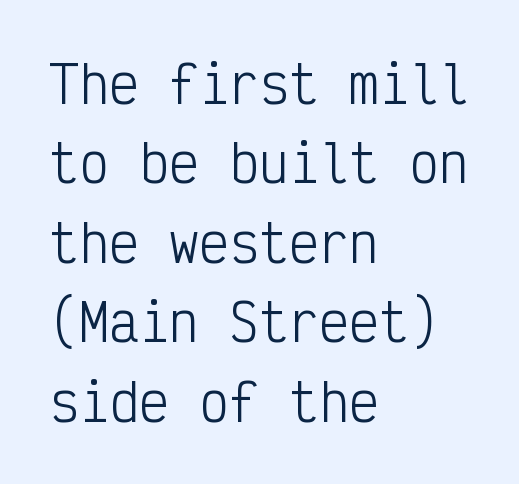
{"serif": "no", "italic": "no", "bold": "no", "weight": "light", "width": "condensed", "stroke_contrast": "low", "x_height": "medium", "monospaced": "yes", "underline": "no", "align": "left", "line_spacing": "normal", "line_spacing_ratio": 1.59, "letter_spacing": "normal", "letter_spacing_em": 0.0, "glyph_px": 50}
